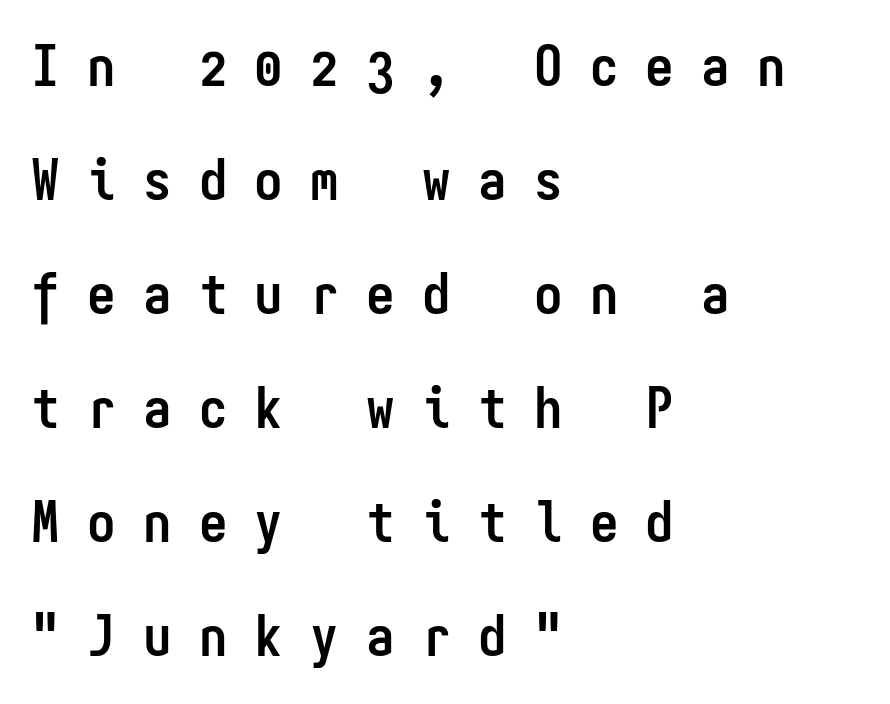
Q: Is the text bold? A: Yes.
Q: Is the text italic (slanted)? A: No, it is upright.
Q: Is the typeface a serif or a sans-serif typeface? A: Sans-serif.
Q: Is the text underlined? A: No.
Q: How is the paragraph aligned? A: Left-aligned.
Q: Is the spacing between letters normal or unusually wide? A: Unusually wide.
Q: Is the spacing between lines tight, normal or loose? A: Loose.
Q: Width (condensed, normal, or wide)? A: Condensed.
Q: Stroke contrast? A: Low.
Q: x-height? A: Medium.
Q: Monospaced? A: Yes.
